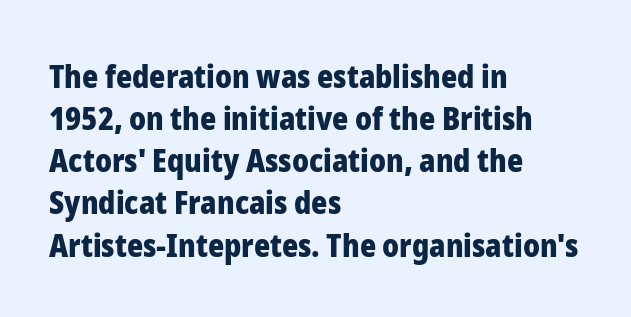
{"serif": "no", "italic": "no", "bold": "yes", "weight": "heavy", "width": "normal", "stroke_contrast": "low", "x_height": "medium", "monospaced": "no", "underline": "no", "align": "left", "line_spacing": "normal", "line_spacing_ratio": 1.36, "letter_spacing": "normal", "letter_spacing_em": 0.0, "glyph_px": 31}
